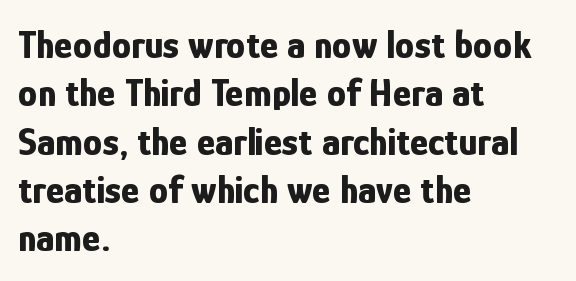
{"serif": "no", "italic": "no", "bold": "yes", "weight": "bold", "width": "condensed", "stroke_contrast": "low", "x_height": "medium", "monospaced": "no", "underline": "no", "align": "left", "line_spacing_ratio": 1.24, "letter_spacing": "normal", "letter_spacing_em": 0.0, "glyph_px": 39}
